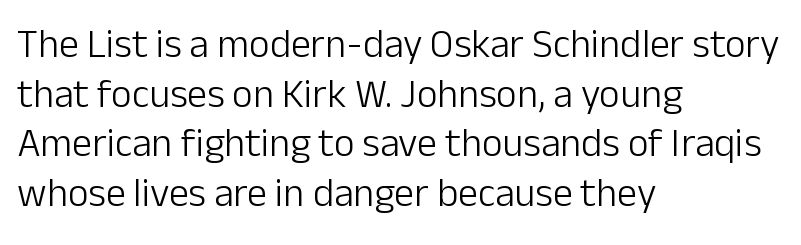
Heaviness? Minimal to ordinary, like unemphasized prose. Glyph-to-glyph distance matches everyday printed text. Quick note: underline off. Spacing verdict: proportional, widths tailored to each character. Each line starts at the same left margin while the right side varies. Check where the strokes stop: nothing finishes them off — pure sans.
